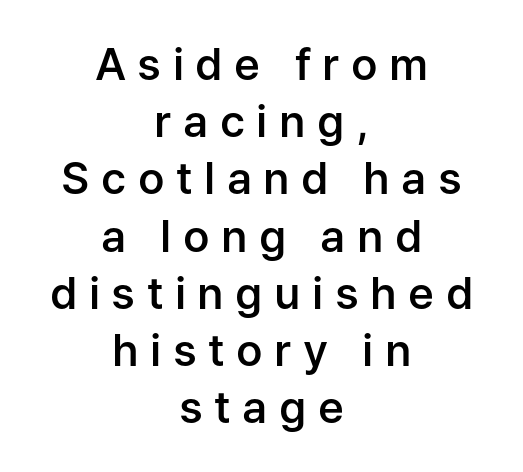
The passage is arranged like a title page — every line centered. Spacing verdict: proportional, widths tailored to each character. Inter-character spacing is expanded well beyond the font's built-in metrics. Italic? Not at all — the glyphs are vertical. Is this a sans? Yes — the strokes have no serifs.
